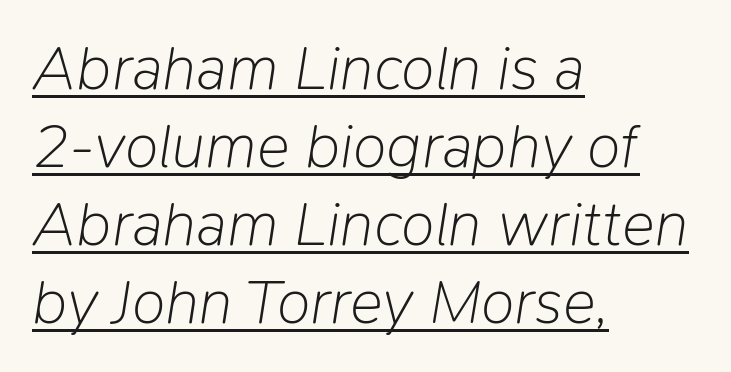
The image shows 62 px light type, italic (leaning right); set left-aligned, normal line spacing (1.26x), normal letter spacing, underlined; low stroke contrast and a medium x-height.
